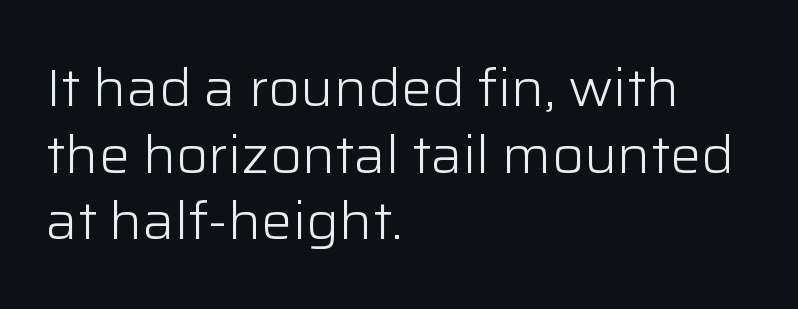
The image shows 52 px light sans-serif type, upright; set left-aligned, normal line spacing (1.28x), normal letter spacing, not underlined; low stroke contrast and a medium x-height.
